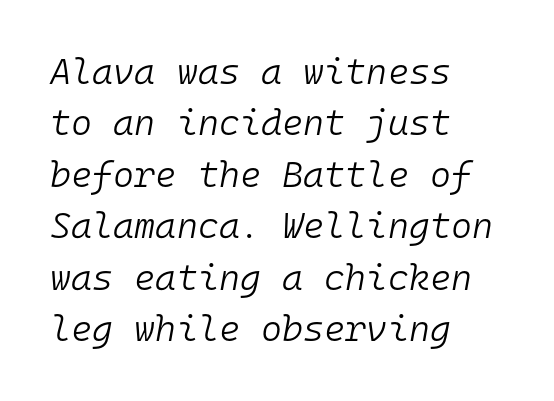
The image shows 36 px light type, italic (leaning right), monospaced; set left-aligned, normal line spacing (1.43x), normal letter spacing, not underlined; low stroke contrast and a medium x-height.
